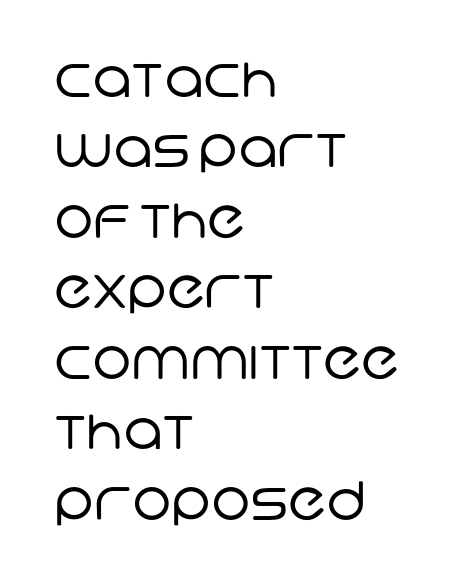
{"serif": "no", "bold": "no", "weight": "regular", "width": "normal", "stroke_contrast": "low", "x_height": "large", "monospaced": "no", "underline": "no", "align": "left", "line_spacing": "normal", "line_spacing_ratio": 1.33, "letter_spacing": "normal", "letter_spacing_em": 0.0, "glyph_px": 53}
